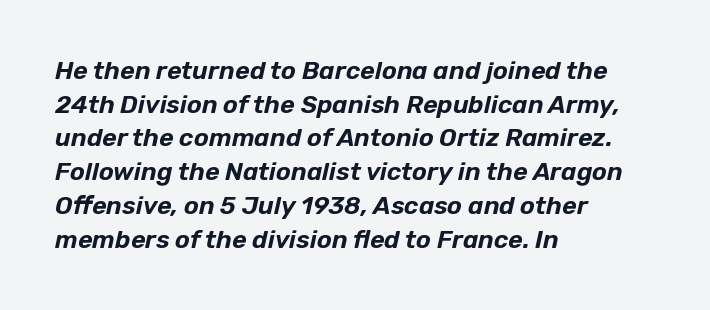
The image shows 25 px text type, italic (leaning right); set left-aligned, normal line spacing (1.35x), normal letter spacing, not underlined.
